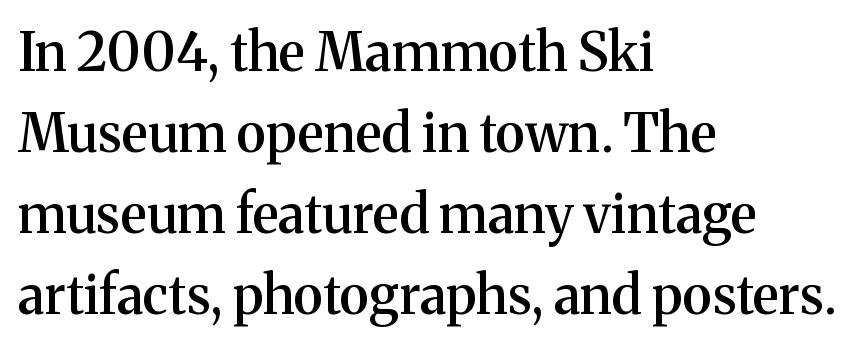
{"serif": "yes", "italic": "no", "bold": "semi", "weight": "semibold", "width": "normal", "stroke_contrast": "medium", "x_height": "medium", "monospaced": "no", "underline": "no", "align": "left", "line_spacing": "normal", "line_spacing_ratio": 1.53, "letter_spacing": "normal", "letter_spacing_em": 0.0, "glyph_px": 53}
